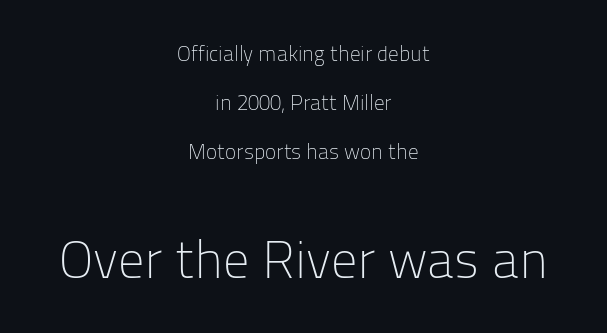
The image shows 52 px light sans-serif type, upright; set centered, loose line spacing (2.33x), normal letter spacing, not underlined; the second (bottom) block is 2.48x larger; low stroke contrast and a medium x-height.
